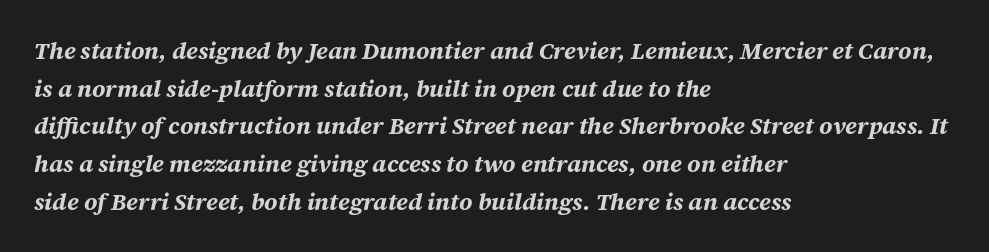
You'd pick this weight for a headline — it's a proper bold. Type without underlining. Horizontal alignment here is leftward, the default for most running prose. The face used here is rendered with its standard letterfit. The space between consecutive lines is moderate.
